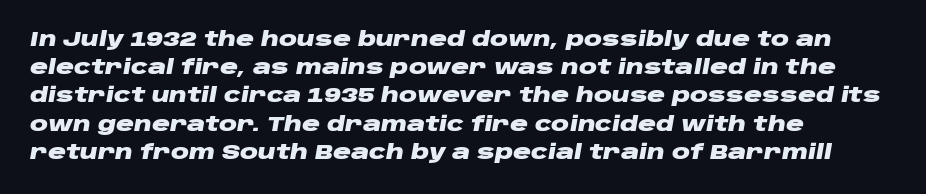
{"italic": "yes", "lean": "right", "slant_degrees": 10, "bold": "yes", "underline": "no", "align": "left", "line_spacing": "normal", "line_spacing_ratio": 1.41, "letter_spacing": "normal", "letter_spacing_em": 0.0, "glyph_px": 20}
